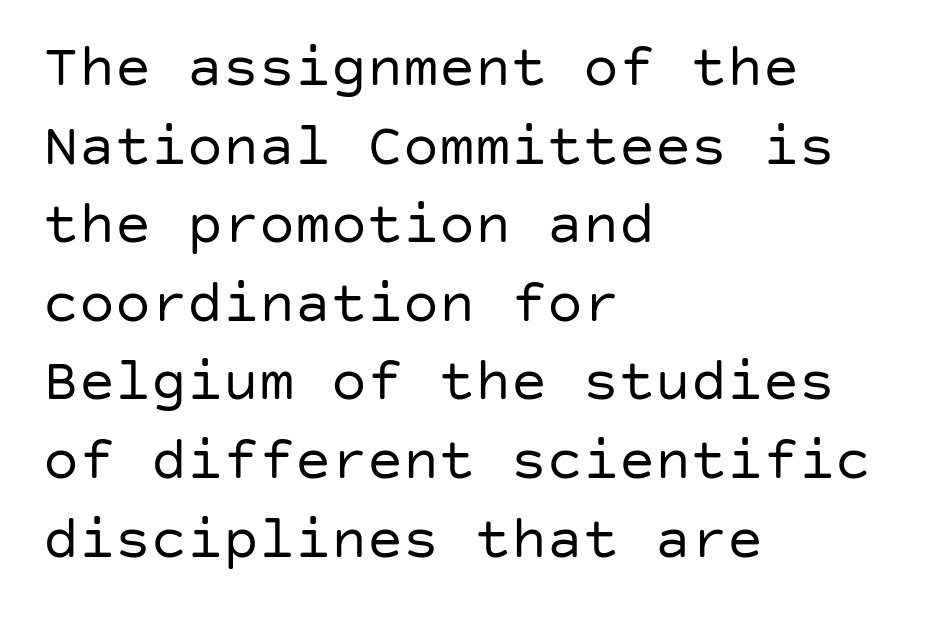
Ordinary non-slanted type is in use. Baseline-to-baseline distance is the conventional proportion of letter height. Each word holds together tightly as a unit, with standard inter-letter gaps. Unbolded letterforms with no extra heft. Typographically, this falls in the sans-serif category.
